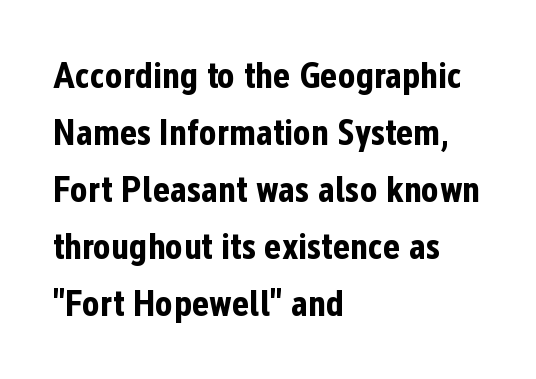
Q: Is the text bold? A: Yes.
Q: Is the text italic (slanted)? A: No, it is upright.
Q: Is the typeface a serif or a sans-serif typeface? A: Sans-serif.
Q: Is the text underlined? A: No.
Q: How is the paragraph aligned? A: Left-aligned.
Q: Is the spacing between letters normal or unusually wide? A: Normal.
Q: Is the spacing between lines tight, normal or loose? A: Normal.
Q: Width (condensed, normal, or wide)? A: Condensed.
Q: Stroke contrast? A: Low.
Q: x-height? A: Medium.
Q: Monospaced? A: No.
